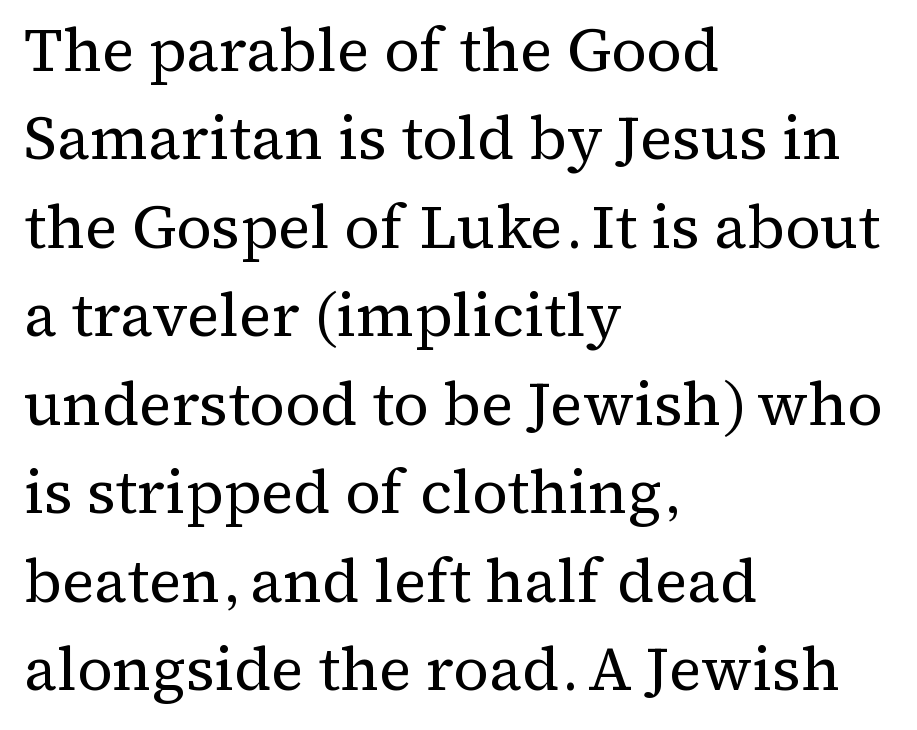
Q: Is the text bold? A: No.
Q: Is the text italic (slanted)? A: No, it is upright.
Q: Is the typeface a serif or a sans-serif typeface? A: Serif.
Q: Is the text underlined? A: No.
Q: How is the paragraph aligned? A: Left-aligned.
Q: Is the spacing between letters normal or unusually wide? A: Normal.
Q: Is the spacing between lines tight, normal or loose? A: Normal.
Q: Width (condensed, normal, or wide)? A: Normal.
Q: Stroke contrast? A: Medium.
Q: x-height? A: Medium.
Q: Monospaced? A: No.
